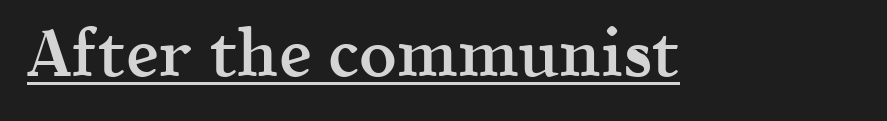
Q: Is the text bold? A: Semi-bold.
Q: Is the text italic (slanted)? A: No, it is upright.
Q: Is the typeface a serif or a sans-serif typeface? A: Serif.
Q: Is the text underlined? A: Yes.
Q: Is the spacing between letters normal or unusually wide? A: Normal.
Q: Width (condensed, normal, or wide)? A: Normal.
Q: x-height? A: Medium.
Q: Monospaced? A: No.
